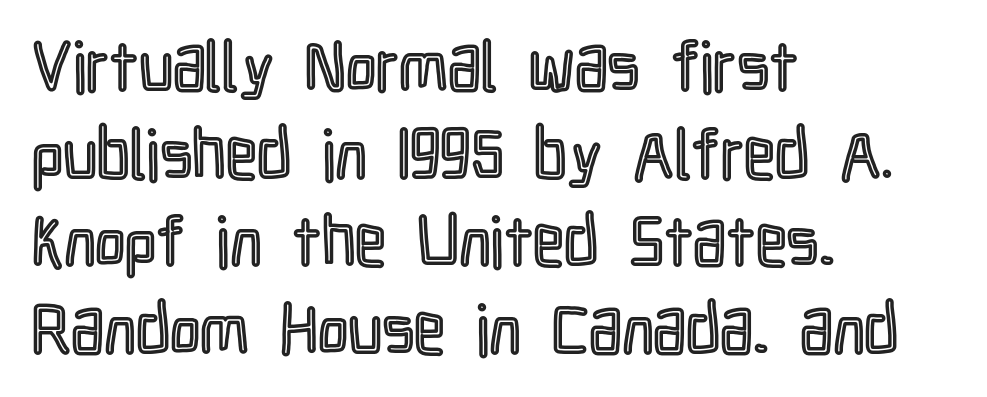
{"italic": "no", "width": "condensed", "x_height": "medium", "monospaced": "no", "underline": "no", "align": "left", "line_spacing": "normal", "line_spacing_ratio": 1.27, "letter_spacing": "normal", "letter_spacing_em": 0.0, "glyph_px": 69}
